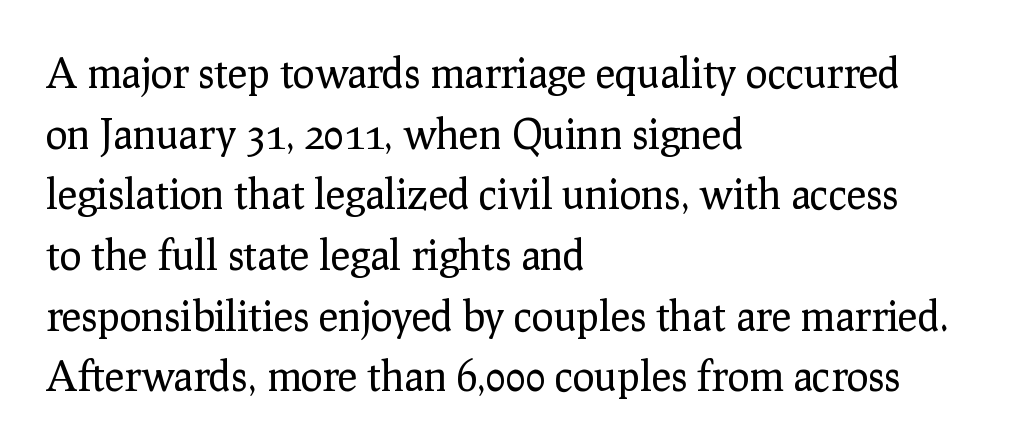
Q: Is the text bold? A: No.
Q: Is the text italic (slanted)? A: No, it is upright.
Q: Is the typeface a serif or a sans-serif typeface? A: Serif.
Q: Is the text underlined? A: No.
Q: How is the paragraph aligned? A: Left-aligned.
Q: Is the spacing between letters normal or unusually wide? A: Normal.
Q: Is the spacing between lines tight, normal or loose? A: Normal.
Q: Width (condensed, normal, or wide)? A: Normal.
Q: Stroke contrast? A: Low.
Q: x-height? A: Medium.
Q: Monospaced? A: No.
